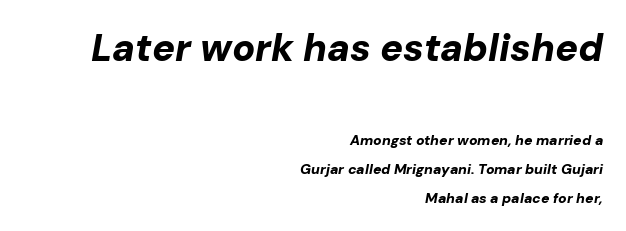
The image shows 38 px bold type, italic (leaning right); set right-aligned, loose line spacing (2.05x), normal letter spacing, not underlined; the first (top) block is 2.71x larger; low stroke contrast and a medium x-height.
